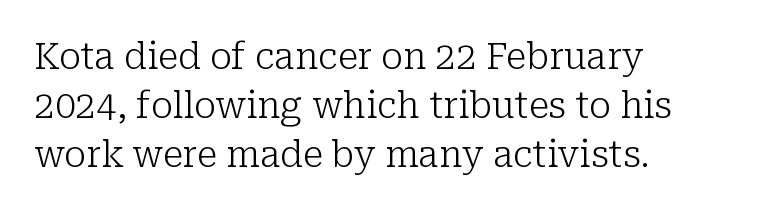
Spacing between characters is what you'd get straight out of the box. Quick note: interline space is typical. Words float on clear page, feet unadorned. Character widths vary here, with narrow letters taking less room than wide ones. This rendering uses left alignment, leaving the right contour irregular. Italic: no, the glyphs are upright roman.
